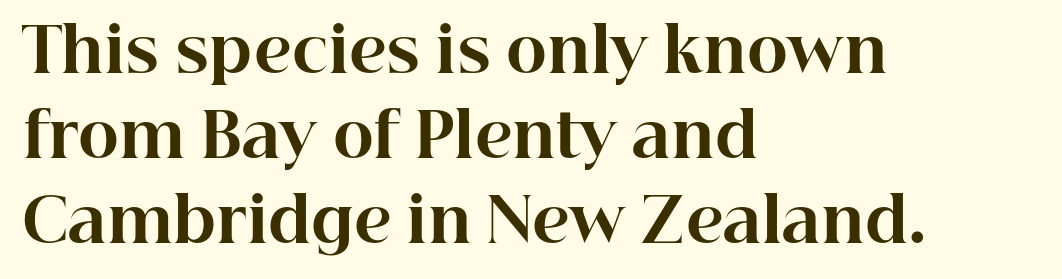
The image shows 62 px bold serif type, upright; set left-aligned, normal line spacing (1.37x), normal letter spacing, not underlined; high stroke contrast and a medium x-height.
